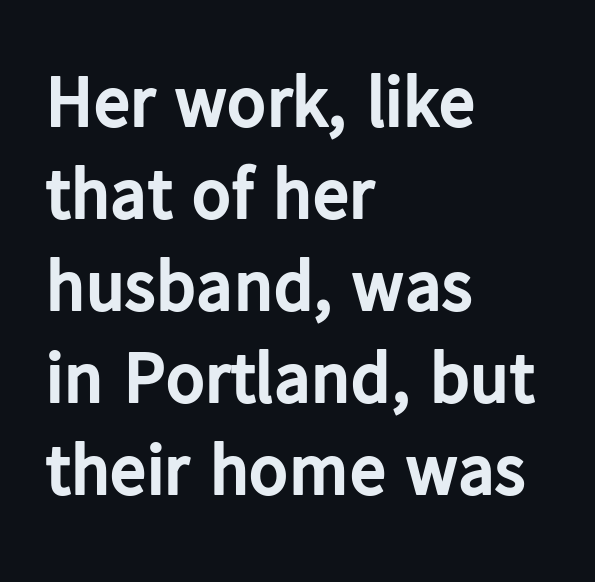
Every stem runs plumb, perpendicular to the baseline. Looks like regular typesetting: each glyph gets only the width it needs. One glance says typical: line gaps are just what's usual. As a designer I'd log this as weight 700, bold. The face used here is rendered with its standard letterfit.
